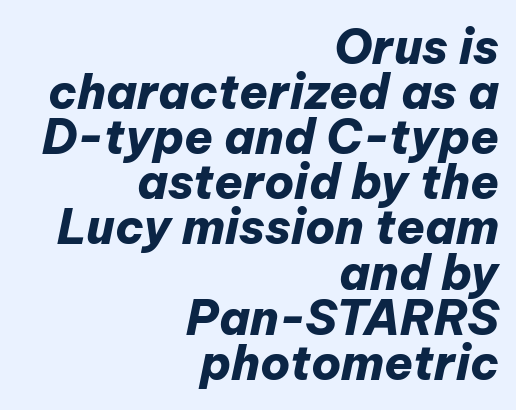
Q: Is the text bold? A: Yes.
Q: Is the text italic (slanted)? A: Yes, it leans right by about 12 degrees.
Q: Is the text underlined? A: No.
Q: How is the paragraph aligned? A: Right-aligned.
Q: Is the spacing between letters normal or unusually wide? A: Normal.
Q: Is the spacing between lines tight, normal or loose? A: Tight.
Q: Width (condensed, normal, or wide)? A: Normal.
Q: Stroke contrast? A: Low.
Q: x-height? A: Medium.
Q: Monospaced? A: No.
